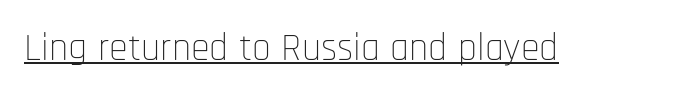
Is the stroke heavy? The answer is a plain regular-or-lighter. Underlining? Definitely there. The typography opts for an upright posture over an oblique one. Students, note that the glyphs here touch the page at normal intervals. A sans-serif font was chosen for this passage.
